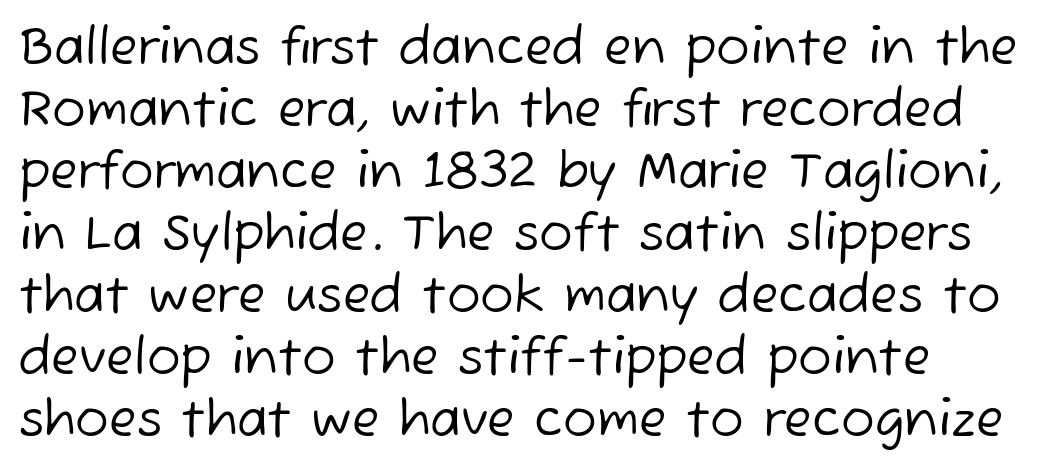
The image shows 50 px regular-weight sans-serif type; set left-aligned, line spacing 1.24x, normal letter spacing, not underlined; low stroke contrast and a medium x-height.
